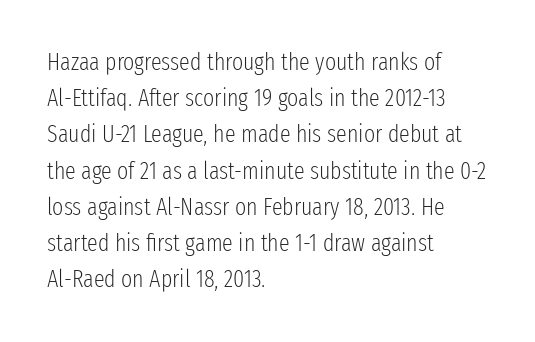
{"italic": "no", "bold": "no", "underline": "no", "align": "left", "line_spacing": "normal", "line_spacing_ratio": 1.51, "letter_spacing": "normal", "letter_spacing_em": 0.0, "glyph_px": 24}
